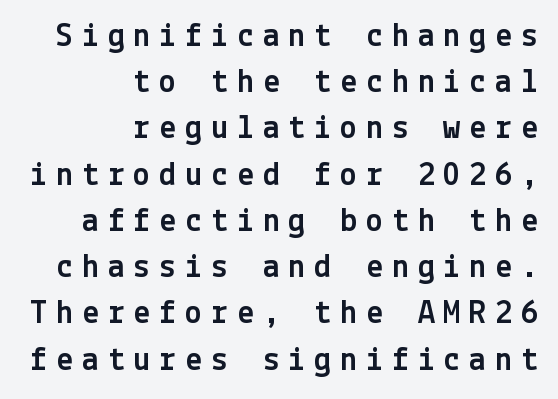
The image shows 34 px sans-serif type, upright; set right-aligned, normal line spacing (1.36x), unusually wide letter spacing (+0.26 em), not underlined; a medium x-height.
